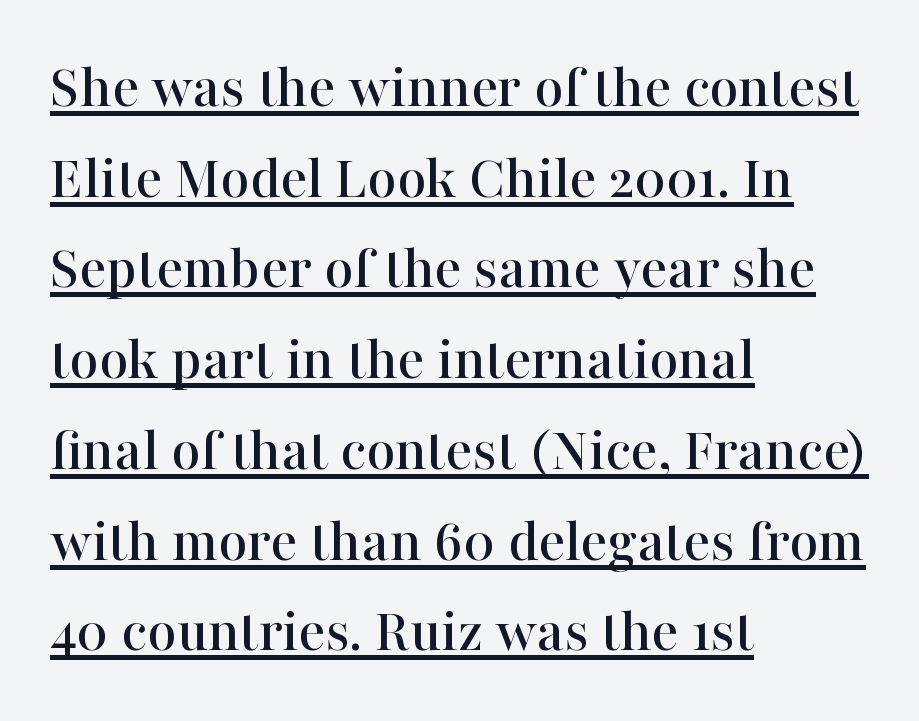
Q: Is the text italic (slanted)? A: No, it is upright.
Q: Is the typeface a serif or a sans-serif typeface? A: Serif.
Q: Is the text underlined? A: Yes.
Q: How is the paragraph aligned? A: Left-aligned.
Q: Is the spacing between letters normal or unusually wide? A: Normal.
Q: Is the spacing between lines tight, normal or loose? A: Normal.
Q: Width (condensed, normal, or wide)? A: Normal.
Q: Stroke contrast? A: High.
Q: x-height? A: Medium.
Q: Monospaced? A: No.
